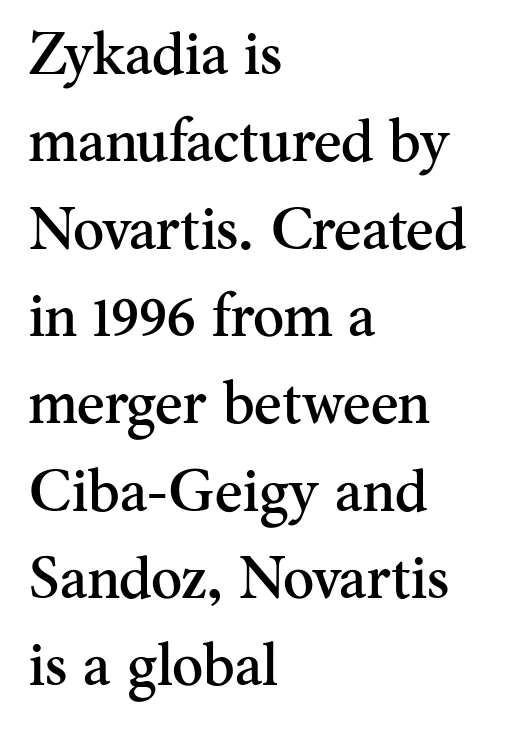
Q: Is the text italic (slanted)? A: No, it is upright.
Q: Is the typeface a serif or a sans-serif typeface? A: Serif.
Q: Is the text underlined? A: No.
Q: How is the paragraph aligned? A: Left-aligned.
Q: Is the spacing between letters normal or unusually wide? A: Normal.
Q: Is the spacing between lines tight, normal or loose? A: Normal.
Q: Width (condensed, normal, or wide)? A: Normal.
Q: Stroke contrast? A: Medium.
Q: x-height? A: Small.
Q: Monospaced? A: No.
